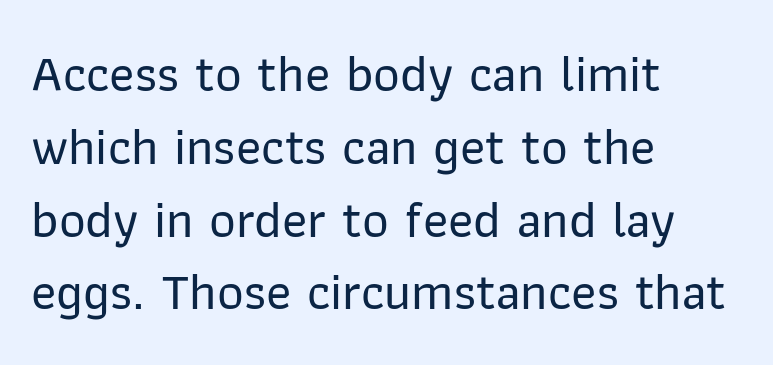
Q: Is the text italic (slanted)? A: No, it is upright.
Q: Is the typeface a serif or a sans-serif typeface? A: Sans-serif.
Q: Is the text underlined? A: No.
Q: How is the paragraph aligned? A: Left-aligned.
Q: Is the spacing between letters normal or unusually wide? A: Normal.
Q: Is the spacing between lines tight, normal or loose? A: Normal.
Q: Width (condensed, normal, or wide)? A: Normal.
Q: Stroke contrast? A: Low.
Q: x-height? A: Medium.
Q: Monospaced? A: No.
